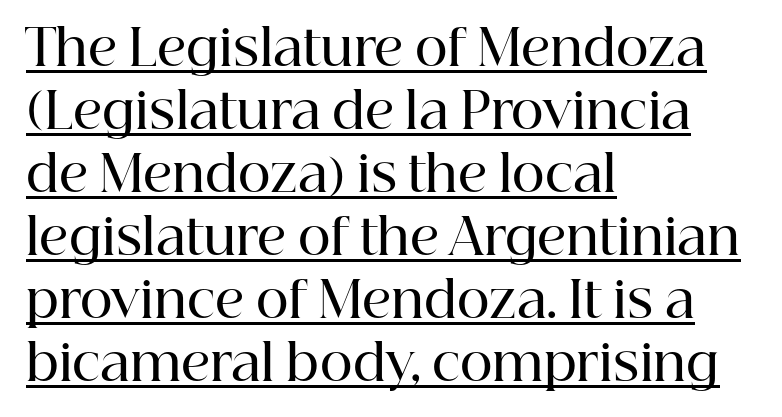
Q: Is the text bold? A: Semi-bold.
Q: Is the text italic (slanted)? A: No, it is upright.
Q: Is the typeface a serif or a sans-serif typeface? A: Serif.
Q: Is the text underlined? A: Yes.
Q: How is the paragraph aligned? A: Left-aligned.
Q: Is the spacing between letters normal or unusually wide? A: Normal.
Q: Is the spacing between lines tight, normal or loose? A: Normal.
Q: Width (condensed, normal, or wide)? A: Normal.
Q: Stroke contrast? A: High.
Q: x-height? A: Medium.
Q: Monospaced? A: No.
